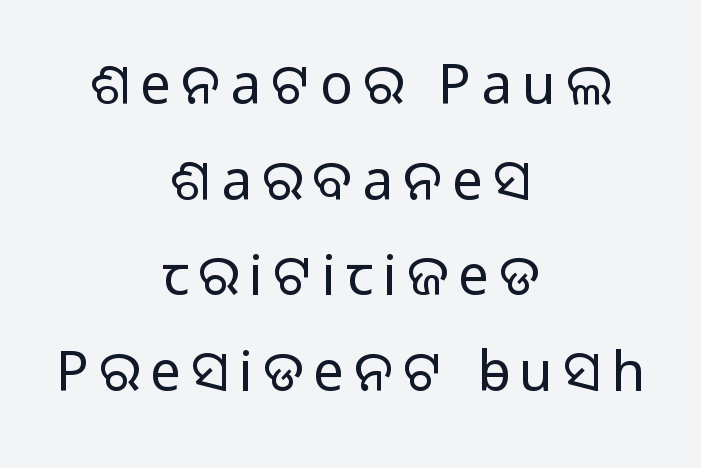
Quick note: not italic, upright. The face used here is proportionally spaced, like ordinary book or web type. A light-to-regular cut is what we see here. The lines are quadded center. Examine the stroke ends and you'll find no serifs. The foot of each line stays bare and open.
